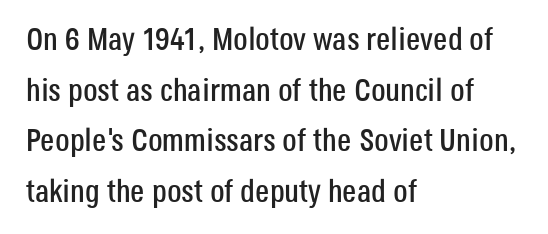
Q: Is the text italic (slanted)? A: No, it is upright.
Q: Is the typeface a serif or a sans-serif typeface? A: Sans-serif.
Q: Is the text underlined? A: No.
Q: How is the paragraph aligned? A: Left-aligned.
Q: Is the spacing between letters normal or unusually wide? A: Normal.
Q: Is the spacing between lines tight, normal or loose? A: Normal.
Q: Width (condensed, normal, or wide)? A: Condensed.
Q: Stroke contrast? A: Low.
Q: x-height? A: Large.
Q: Monospaced? A: No.
